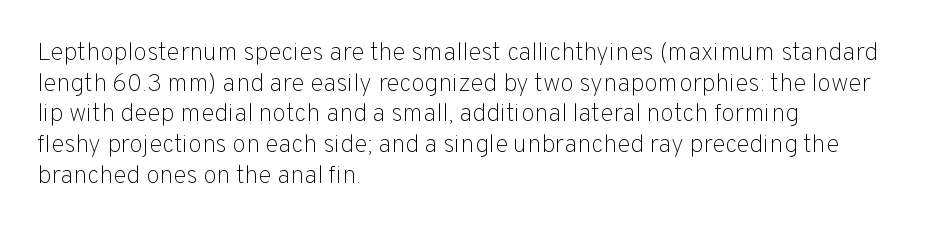
The letters look calm and open, with moderate or lighter stems. Descenders are the only things crossing below the line. Left-aligned paragraph, ragged on the right. Short note: letters normally spaced.
